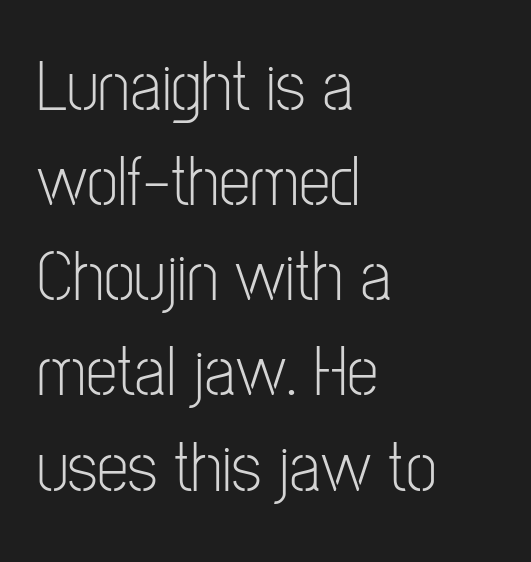
Q: Is the text bold? A: No.
Q: Is the text italic (slanted)? A: No, it is upright.
Q: Is the typeface a serif or a sans-serif typeface? A: Sans-serif.
Q: Is the text underlined? A: No.
Q: How is the paragraph aligned? A: Left-aligned.
Q: Is the spacing between letters normal or unusually wide? A: Normal.
Q: Is the spacing between lines tight, normal or loose? A: Normal.
Q: Width (condensed, normal, or wide)? A: Condensed.
Q: Stroke contrast? A: Low.
Q: x-height? A: Medium.
Q: Monospaced? A: No.
